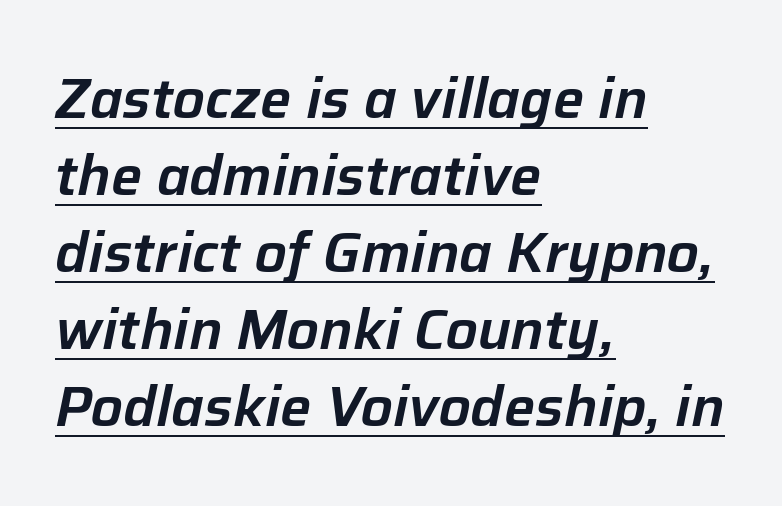
Q: Is the text italic (slanted)? A: Yes, it leans right by about 12 degrees.
Q: Is the text underlined? A: Yes.
Q: How is the paragraph aligned? A: Left-aligned.
Q: Is the spacing between letters normal or unusually wide? A: Normal.
Q: Is the spacing between lines tight, normal or loose? A: Normal.
Q: Width (condensed, normal, or wide)? A: Normal.
Q: Stroke contrast? A: Low.
Q: x-height? A: Medium.
Q: Monospaced? A: No.
